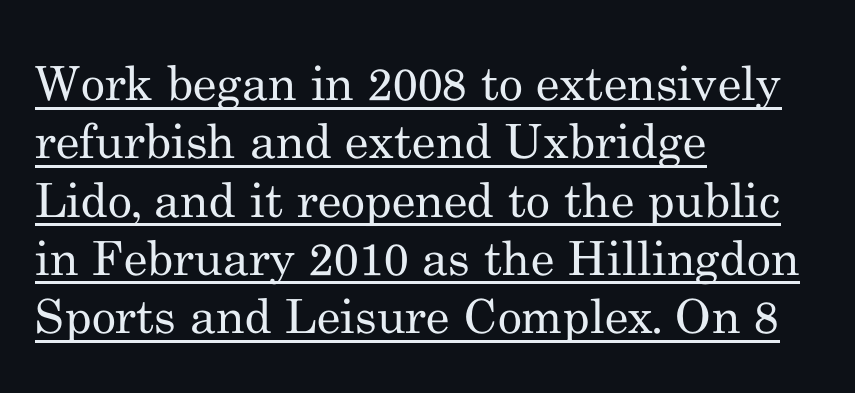
The type sits square on the baseline with zero lean. Small tapered or slab feet sit at the stroke ends, so this counts as serif. Letters have the restrained weight of plain body copy at most. Proportional: the letters do not fall into vertical columns. Tracking here is standard; glyphs follow each other at the usual distance.
